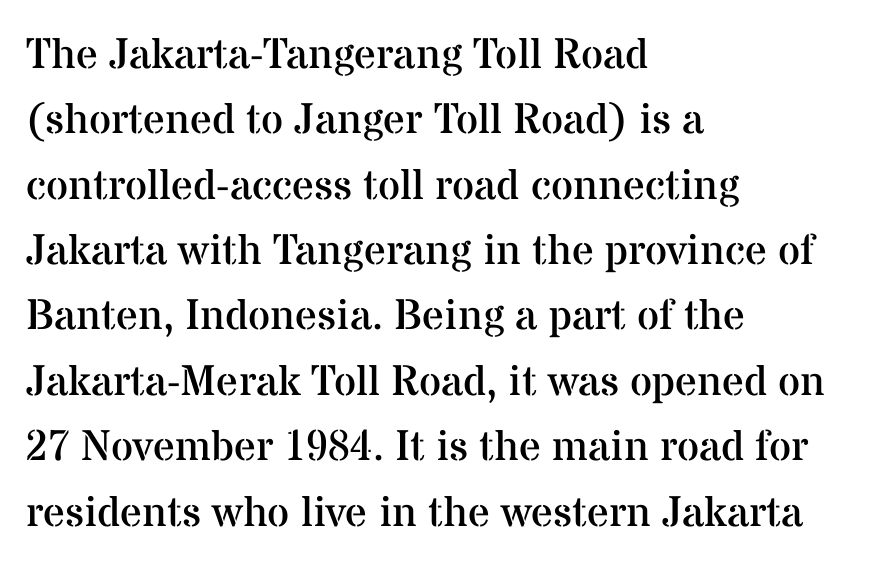
{"serif": "yes", "italic": "no", "bold": "no", "weight": "regular", "width": "normal", "stroke_contrast": "medium", "x_height": "medium", "monospaced": "no", "underline": "no", "align": "left", "line_spacing": "normal", "line_spacing_ratio": 1.52, "letter_spacing": "normal", "letter_spacing_em": 0.0, "glyph_px": 43}
